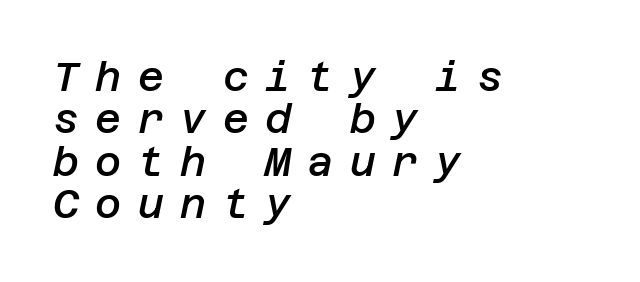
Italic: yes, the glyphs are oblique. The tracking jumps out immediately: characters are airy and widely separated. The passage shown is semibold, sitting just below true bold. A bare baseline throughout the passage. These lines stack with their left ends in a neat column. Horizontal bands of white between lines are thin slivers.
